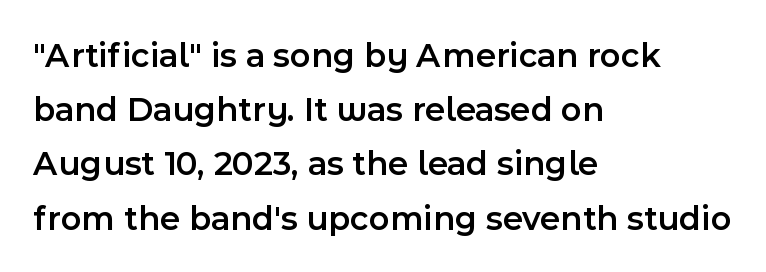
{"serif": "no", "italic": "no", "bold": "semi", "weight": "semibold", "width": "normal", "x_height": "medium", "monospaced": "no", "underline": "no", "align": "left", "line_spacing": "normal", "line_spacing_ratio": 1.55, "letter_spacing": "normal", "letter_spacing_em": 0.0, "glyph_px": 35}
